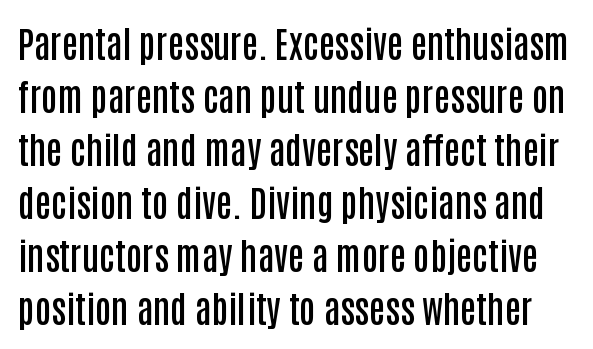
{"serif": "no", "italic": "no", "bold": "semi", "weight": "semibold", "width": "condensed", "stroke_contrast": "low", "x_height": "large", "monospaced": "no", "underline": "no", "line_spacing": "normal", "line_spacing_ratio": 1.47, "letter_spacing": "normal", "letter_spacing_em": 0.0, "glyph_px": 36}
